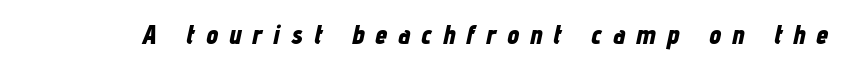
Q: Is the text bold? A: Yes.
Q: Is the text italic (slanted)? A: Yes, it leans right by about 12 degrees.
Q: Is the text underlined? A: No.
Q: Is the spacing between letters normal or unusually wide? A: Unusually wide.
